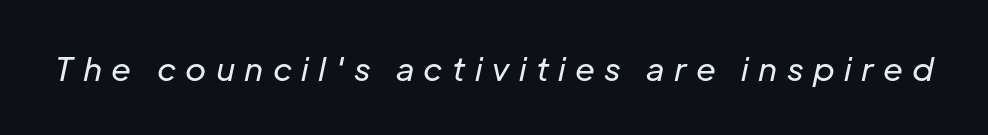
The image shows 32 px regular-weight type, italic (leaning right); set unusually wide letter spacing (+0.29 em), not underlined; low stroke contrast and a medium x-height.
